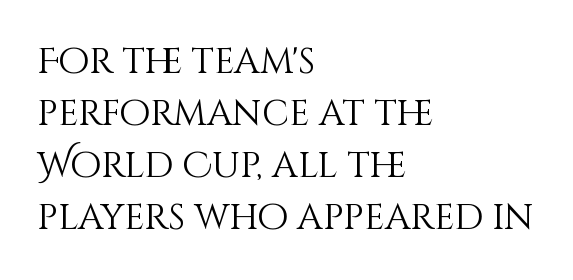
The image shows 36 px light type, upright; set left-aligned, normal line spacing (1.44x), normal letter spacing, not underlined; medium stroke contrast and a large x-height.
